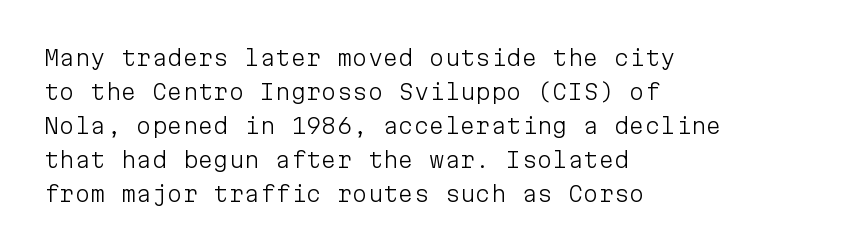
Q: Is the text bold? A: No.
Q: Is the text italic (slanted)? A: No, it is upright.
Q: Is the text underlined? A: No.
Q: How is the paragraph aligned? A: Left-aligned.
Q: Is the spacing between letters normal or unusually wide? A: Normal.
Q: Is the spacing between lines tight, normal or loose? A: Normal.
